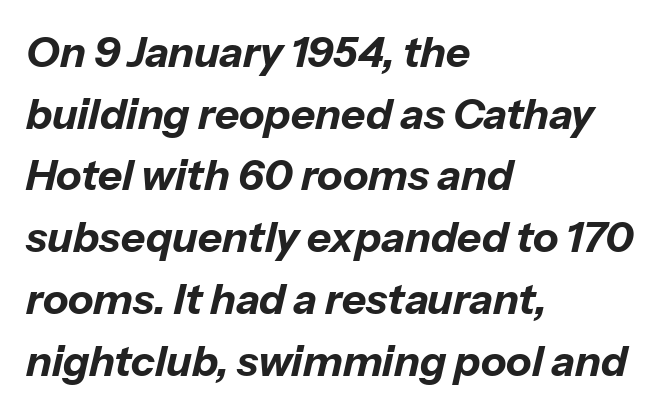
Does the lettering tilt? It does — this is italic. Whoever set this chose a conventional vertical rhythm. This sample is left-justified, so line endings fall wherever the words run out. The glyphs have the mass of a bold cut. In terms of letterspacing, this is plain default setting. Each letter keeps its own natural width here, so spacing adapts to shape.
